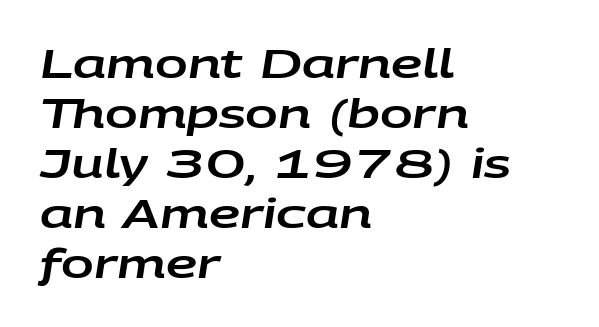
Leftover space on each line is placed entirely after the last word. Vertically, the passage feels balanced, rows spaced as you'd expect. Letters rest on an invisible, unmarked baseline. Note the varied advance widths — an 'i' is clearly narrower than an 'm'.
